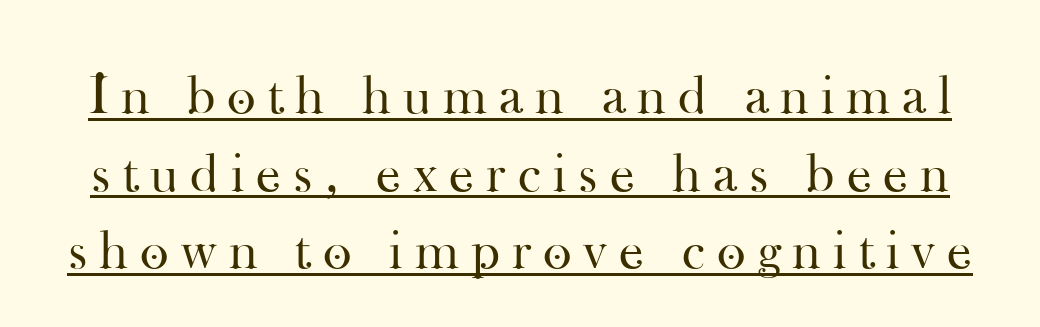
{"serif": "yes", "italic": "no", "bold": "no", "weight": "regular", "width": "normal", "stroke_contrast": "high", "x_height": "small", "monospaced": "no", "underline": "yes", "line_spacing": "normal", "line_spacing_ratio": 1.41, "letter_spacing": "wide", "letter_spacing_em": 0.22, "glyph_px": 55}
